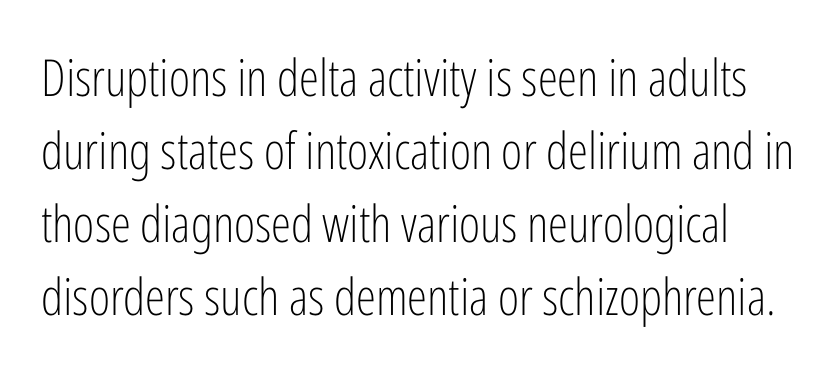
The image shows 51 px light, condensed sans-serif type, upright; set normal line spacing (1.43x), normal letter spacing, not underlined; low stroke contrast and a medium x-height.
